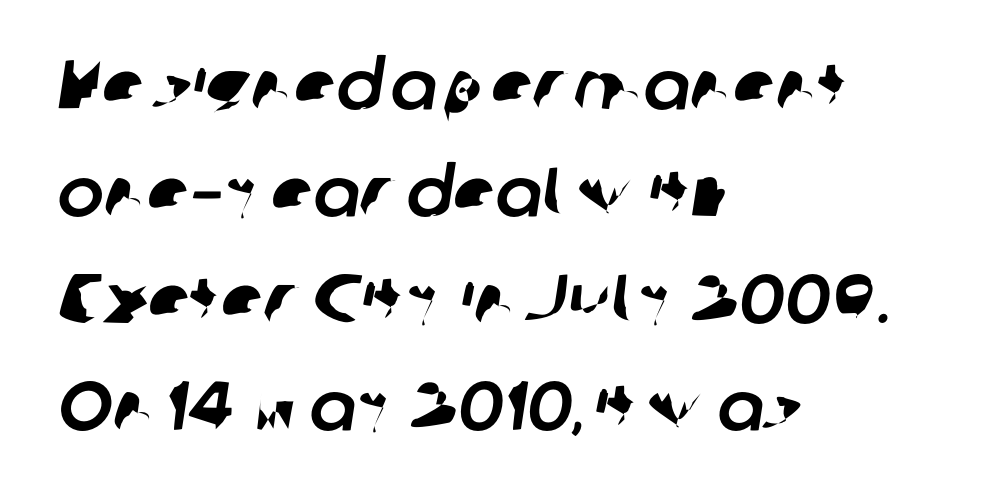
{"serif": "no", "width": "normal", "stroke_contrast": "low", "x_height": "medium", "monospaced": "no", "underline": "no", "align": "left", "line_spacing": "normal", "line_spacing_ratio": 1.55, "letter_spacing": "normal", "letter_spacing_em": 0.0, "glyph_px": 69}
